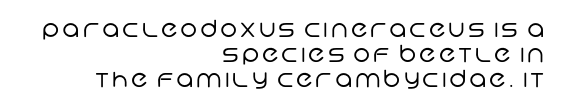
The image shows 23 px text type; set right-aligned, tight line spacing (1.08x), not underlined.
